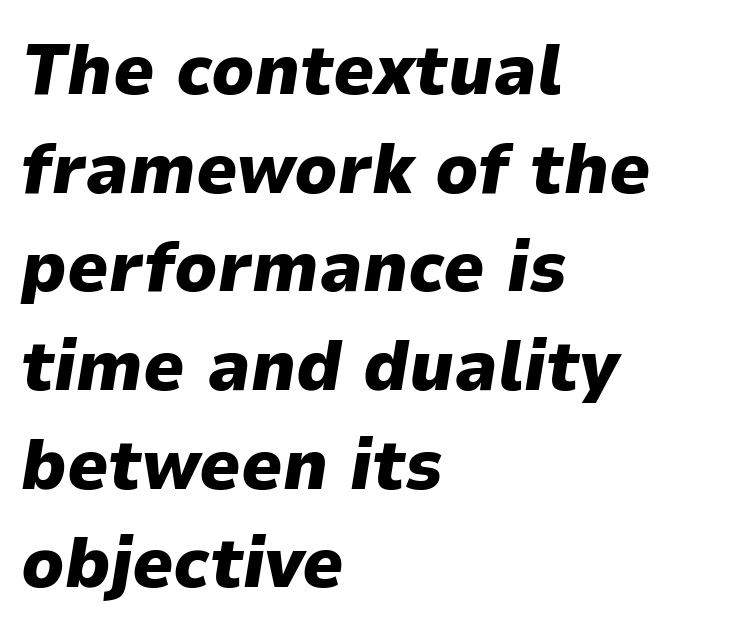
{"italic": "yes", "lean": "right", "slant_degrees": 9, "bold": "yes", "weight": "heavy", "width": "normal", "stroke_contrast": "low", "x_height": "medium", "monospaced": "no", "underline": "no", "align": "left", "line_spacing": "normal", "line_spacing_ratio": 1.37, "letter_spacing": "normal", "letter_spacing_em": 0.0, "glyph_px": 72}
